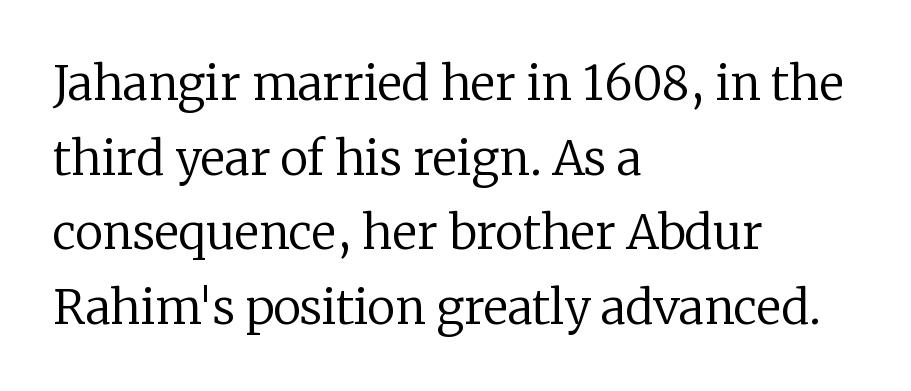
The image shows 47 px regular-weight serif type, upright; set left-aligned, normal line spacing (1.59x), normal letter spacing, not underlined; low stroke contrast and a medium x-height.
